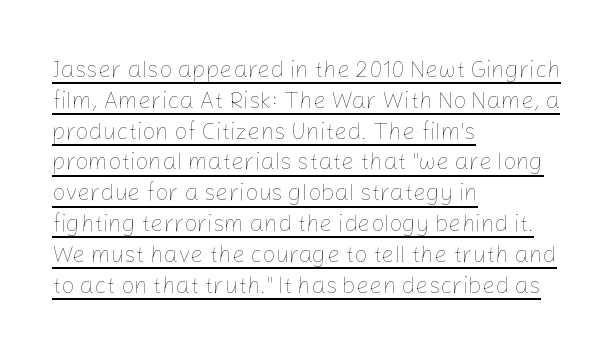
The specimen reads as upright at a glance. Each word holds together tightly as a unit, with standard inter-letter gaps. Heaviness? Minimal to ordinary, like unemphasized prose. Beneath each row of characters lies a ruled line. Quick note: interline space is typical. In CSS terms this would be text-align: left.
